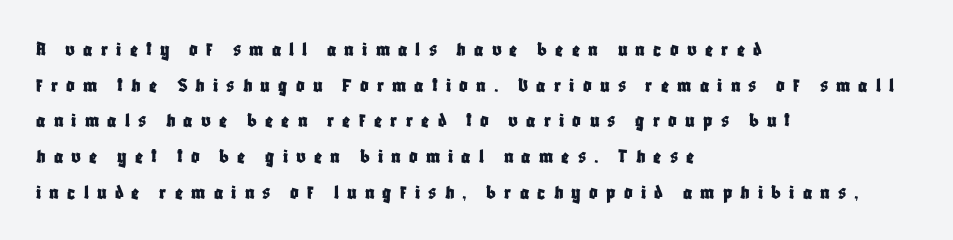
The image shows 21 px text type, upright; set left-aligned, normal line spacing (1.7x), unusually wide letter spacing (+0.39 em), not underlined.
